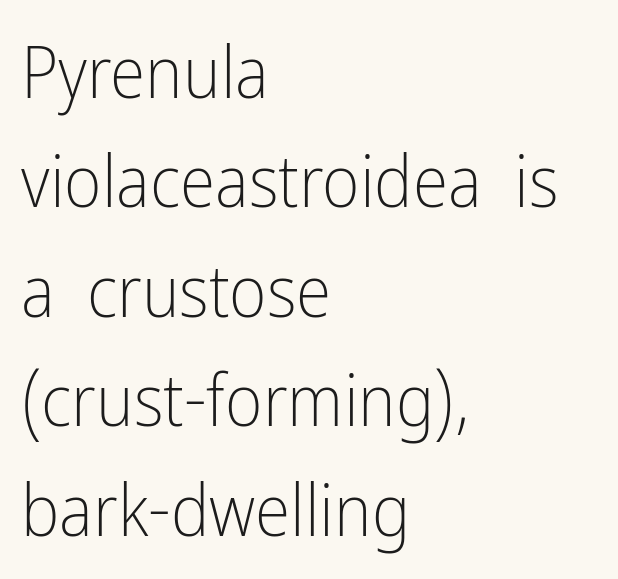
{"serif": "no", "italic": "no", "bold": "no", "weight": "light", "width": "condensed", "stroke_contrast": "low", "x_height": "medium", "monospaced": "no", "underline": "no", "align": "left", "line_spacing": "normal", "line_spacing_ratio": 1.52, "letter_spacing": "normal", "letter_spacing_em": 0.0, "glyph_px": 72}
